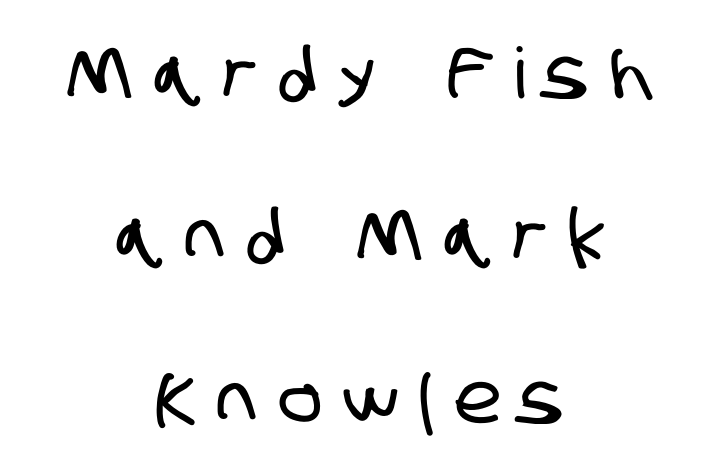
Q: Is the typeface a serif or a sans-serif typeface? A: Sans-serif.
Q: Is the text underlined? A: No.
Q: How is the paragraph aligned? A: Centered.
Q: Is the spacing between letters normal or unusually wide? A: Unusually wide.
Q: Is the spacing between lines tight, normal or loose? A: Loose.
Q: Width (condensed, normal, or wide)? A: Condensed.
Q: Stroke contrast? A: Low.
Q: x-height? A: Large.
Q: Monospaced? A: No.
